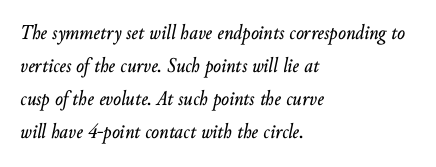
The paragraph shown leans on its left margin. The letters are slanted; this is an italic face. The line texture is even and compact thanks to regular tracking. Rule under the text: the space is simply empty. Vertical spacing — default.
